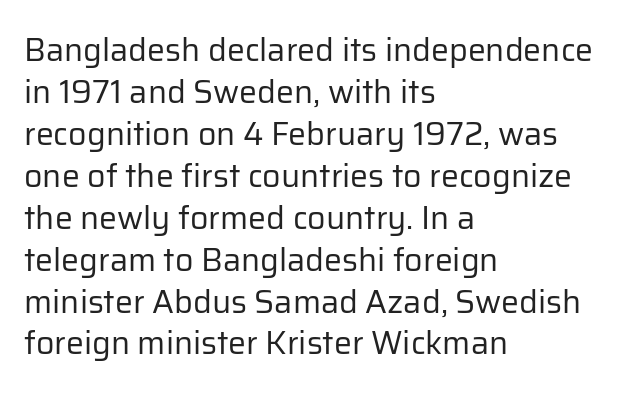
Q: Is the text bold? A: No.
Q: Is the text italic (slanted)? A: No, it is upright.
Q: Is the typeface a serif or a sans-serif typeface? A: Sans-serif.
Q: Is the text underlined? A: No.
Q: How is the paragraph aligned? A: Left-aligned.
Q: Is the spacing between letters normal or unusually wide? A: Normal.
Q: Is the spacing between lines tight, normal or loose? A: Normal.
Q: Width (condensed, normal, or wide)? A: Normal.
Q: Stroke contrast? A: Low.
Q: x-height? A: Medium.
Q: Monospaced? A: No.
